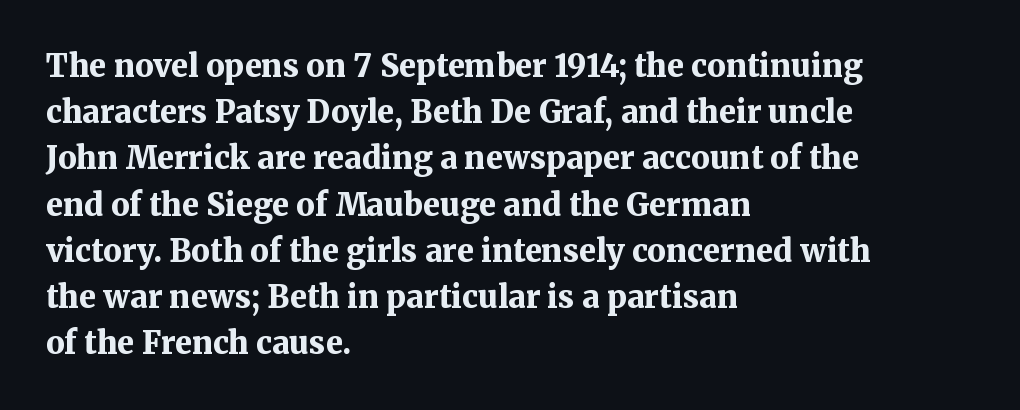
The image shows 31 px bold serif type, upright; set left-aligned, normal line spacing (1.49x), normal letter spacing, not underlined; medium stroke contrast and a medium x-height.
